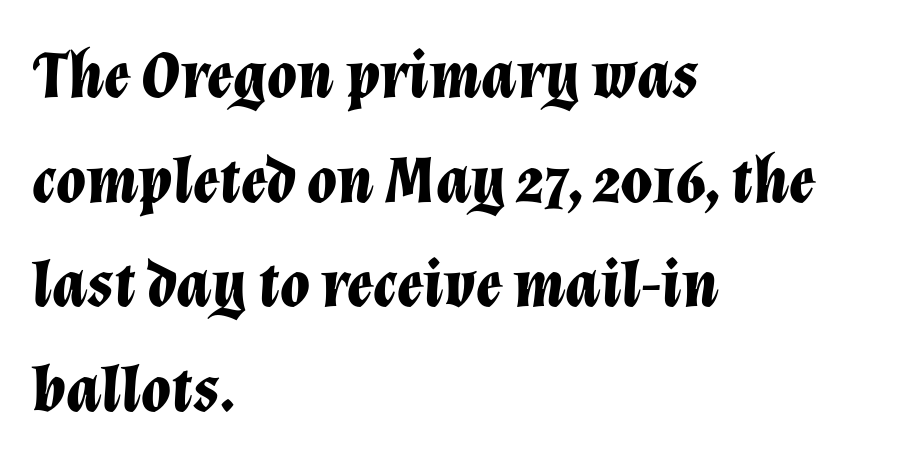
Q: Is the text bold? A: Yes.
Q: Is the text italic (slanted)? A: Yes, it leans right by about 12 degrees.
Q: Is the text underlined? A: No.
Q: How is the paragraph aligned? A: Left-aligned.
Q: Is the spacing between letters normal or unusually wide? A: Normal.
Q: Is the spacing between lines tight, normal or loose? A: Normal.
Q: Width (condensed, normal, or wide)? A: Normal.
Q: Stroke contrast? A: Low.
Q: x-height? A: Medium.
Q: Monospaced? A: No.
